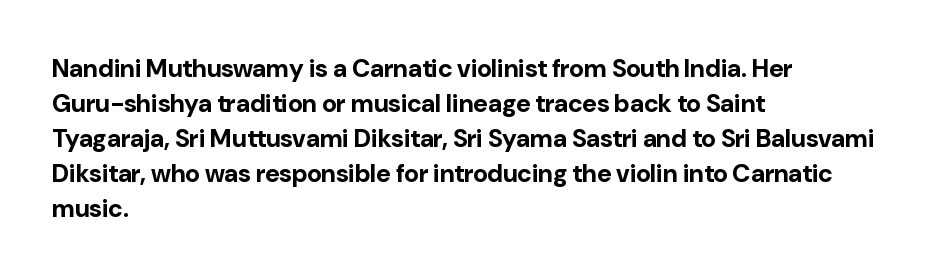
The image shows 25 px bold type, upright; set left-aligned, normal line spacing (1.4x), normal letter spacing, not underlined.
